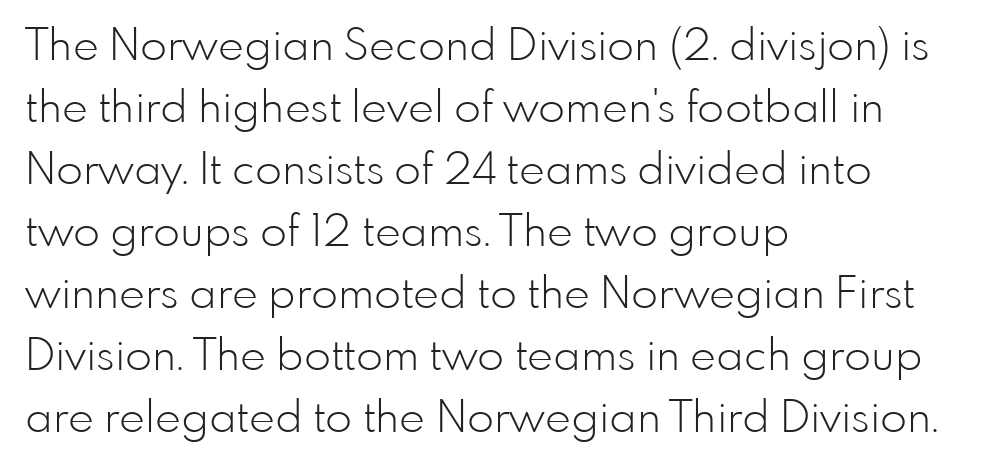
Q: Is the text bold? A: No.
Q: Is the text italic (slanted)? A: No, it is upright.
Q: Is the typeface a serif or a sans-serif typeface? A: Sans-serif.
Q: Is the text underlined? A: No.
Q: How is the paragraph aligned? A: Left-aligned.
Q: Is the spacing between letters normal or unusually wide? A: Normal.
Q: Is the spacing between lines tight, normal or loose? A: Normal.
Q: Width (condensed, normal, or wide)? A: Normal.
Q: Stroke contrast? A: Low.
Q: x-height? A: Small.
Q: Monospaced? A: No.
